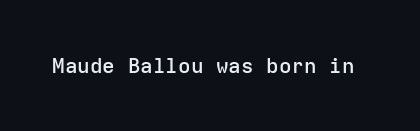
The image shows 21 px text type, upright; set normal letter spacing, not underlined.
